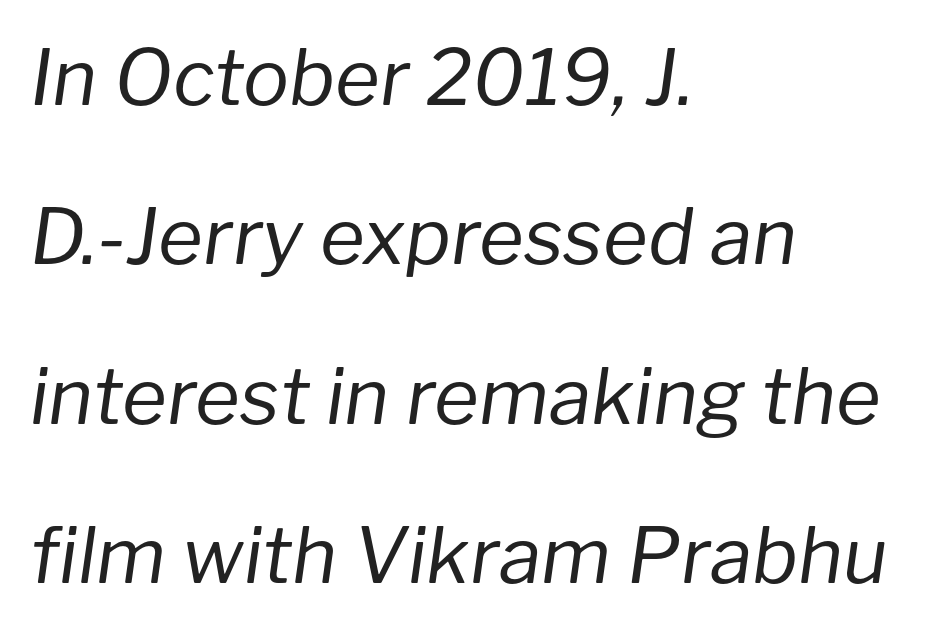
Q: Is the text bold? A: No.
Q: Is the text italic (slanted)? A: Yes, it leans right by about 8 degrees.
Q: Is the text underlined? A: No.
Q: How is the paragraph aligned? A: Left-aligned.
Q: Is the spacing between letters normal or unusually wide? A: Normal.
Q: Is the spacing between lines tight, normal or loose? A: Loose.
Q: Width (condensed, normal, or wide)? A: Normal.
Q: Stroke contrast? A: Low.
Q: x-height? A: Medium.
Q: Monospaced? A: No.
